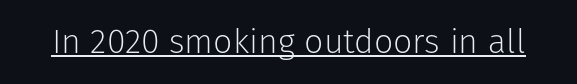
The image shows 34 px light sans-serif type, upright; set normal letter spacing, underlined; low stroke contrast and a medium x-height.
